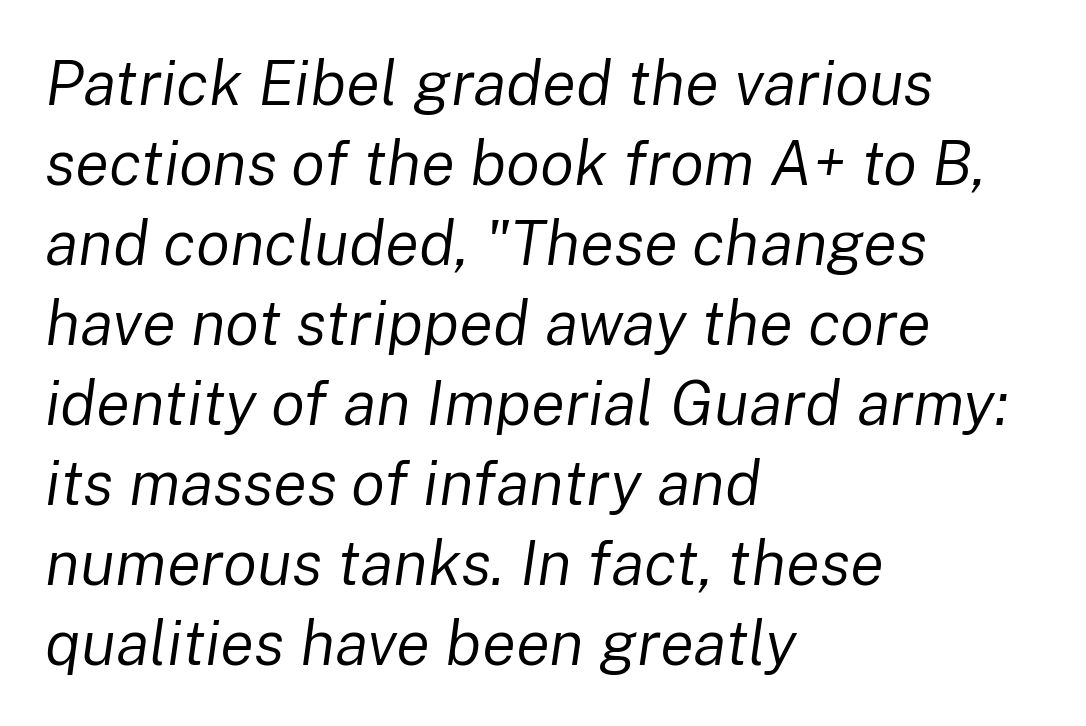
The passage shown is typed in a proportional face where columns would drift. The rendering keeps characters at their native spacing. All the whitespace from short lines collects on the right. Honestly, the row spacing looks completely unremarkable. Stem width sits at or under what a default text font uses.
